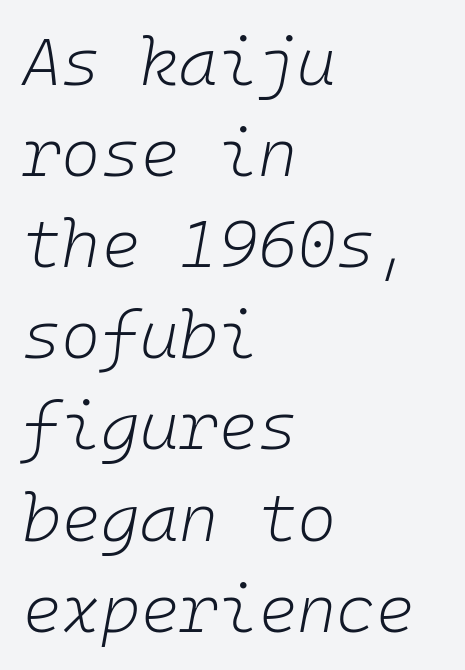
{"italic": "yes", "lean": "right", "slant_degrees": 10, "bold": "no", "weight": "light", "width": "normal", "stroke_contrast": "low", "x_height": "medium", "monospaced": "yes", "underline": "no", "align": "left", "line_spacing": "normal", "line_spacing_ratio": 1.36, "letter_spacing": "normal", "letter_spacing_em": 0.0, "glyph_px": 67}
